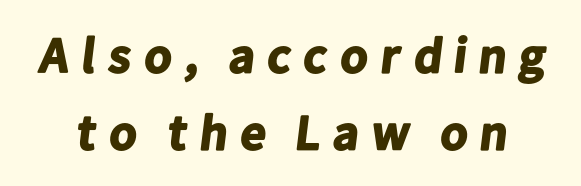
Horizontal bands of white between lines are of average thickness. The rendering uses natural spacing where letterforms have individual widths. Are there feet on the stems? There aren't — it's a sans. In terms of weight, the rendering is a true, heavy bold. Any mark beneath the type? The region is blank.
